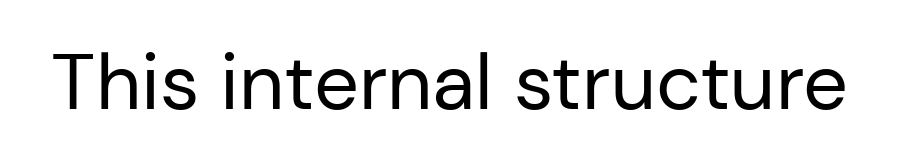
Q: Is the text bold? A: No.
Q: Is the text italic (slanted)? A: No, it is upright.
Q: Is the typeface a serif or a sans-serif typeface? A: Sans-serif.
Q: Is the text underlined? A: No.
Q: Is the spacing between letters normal or unusually wide? A: Normal.
Q: Width (condensed, normal, or wide)? A: Normal.
Q: Stroke contrast? A: Low.
Q: x-height? A: Medium.
Q: Monospaced? A: No.
